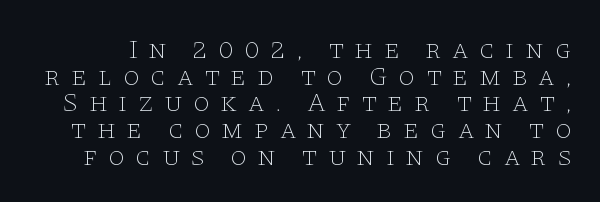
{"italic": "no", "bold": "no", "underline": "no", "line_spacing": "tight", "line_spacing_ratio": 0.99, "letter_spacing": "wide", "letter_spacing_em": 0.38, "glyph_px": 27}
